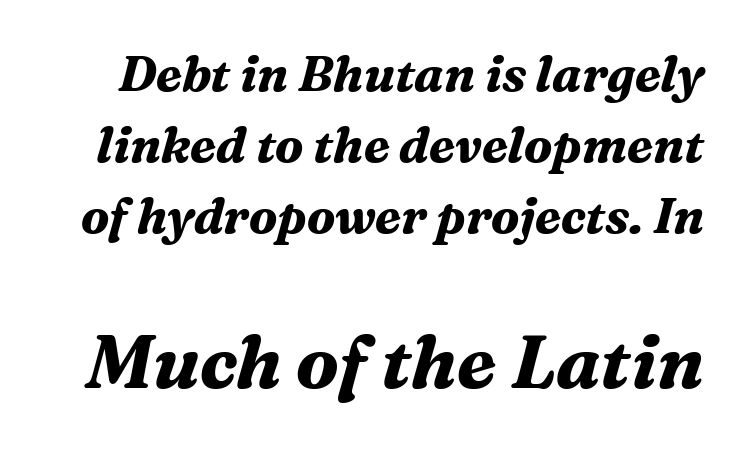
The image shows 74 px bold serif type, italic (leaning right); set normal line spacing (1.45x), normal letter spacing, not underlined; the second (bottom) block is 1.51x larger; medium stroke contrast and a medium x-height.
